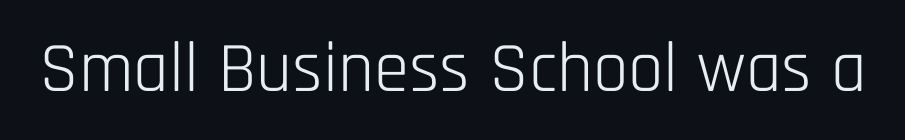
{"serif": "no", "italic": "no", "bold": "no", "weight": "light", "width": "condensed", "stroke_contrast": "low", "x_height": "large", "monospaced": "no", "underline": "no", "letter_spacing": "normal", "letter_spacing_em": 0.0, "glyph_px": 71}
